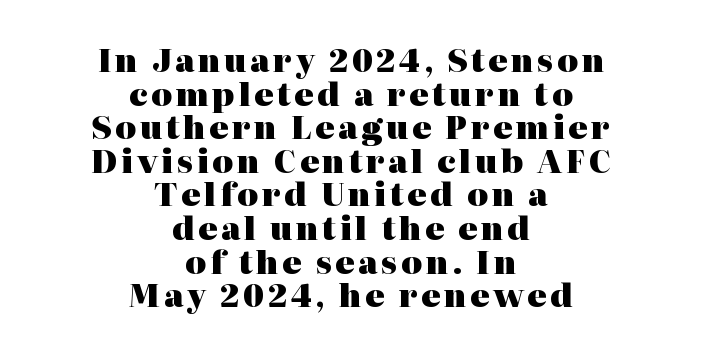
Italic? Not at all — the glyphs are vertical. These lines are rendered in a variable-pitch font. The space beneath each line is pristine and unruled. Reading down the column, the eye jumps only a short way to each next line. Typographic density is high because the face is bold. Yep, those are serifs on the letters.
